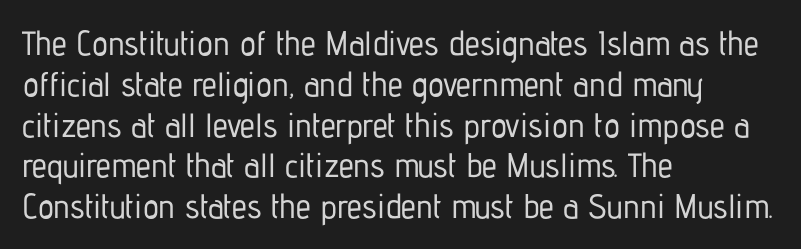
Notice how the passage keeps a crisp vertical edge on the left only. Think of a printed novel: that variable character pitch is what you see here. You could call the tracking neutral — neither tight nor loose. The type sits square on the baseline with zero lean.
